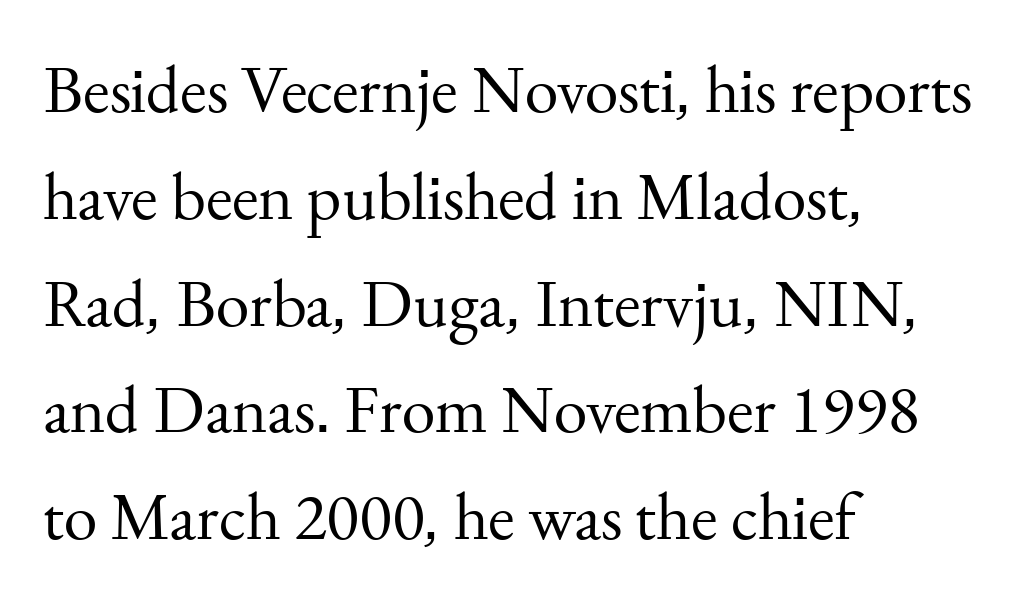
{"serif": "yes", "italic": "no", "bold": "no", "weight": "regular", "width": "normal", "stroke_contrast": "medium", "x_height": "small", "monospaced": "no", "underline": "no", "align": "left", "line_spacing": "normal", "line_spacing_ratio": 1.57, "letter_spacing": "normal", "letter_spacing_em": 0.0, "glyph_px": 68}
